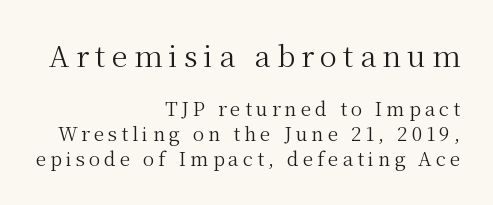
How would I describe the line gaps? Plain and ordinary. Which chunk is bigger? The first one — the top block dwarfs the bottom. No heavy texture on the line: the type isn't bold. You could not count columns in this text — the font is proportionally spaced. To sum up the face: it has serifs. Letters rest on an invisible, unmarked baseline.
